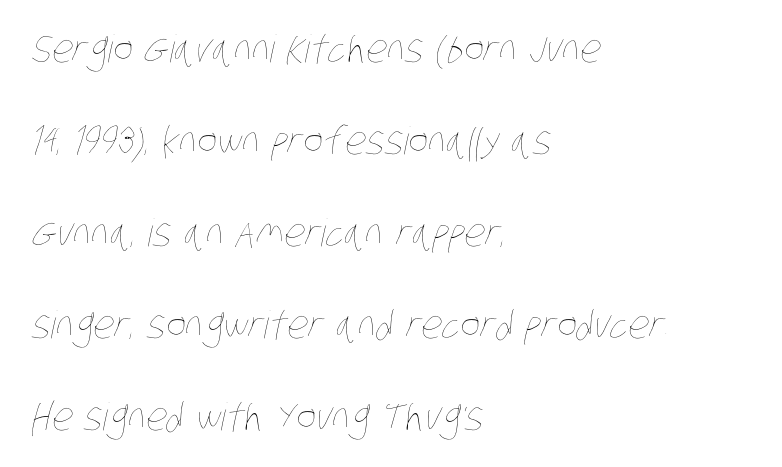
{"bold": "no", "weight": "thin", "width": "condensed", "stroke_contrast": "low", "x_height": "large", "monospaced": "no", "underline": "no", "align": "left", "line_spacing": "loose", "line_spacing_ratio": 2.42, "letter_spacing": "normal", "letter_spacing_em": 0.0, "glyph_px": 38}
